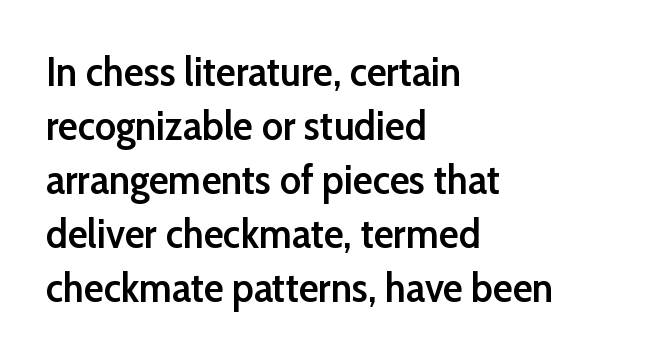
The baseline area is clear. The rendering keeps characters at their native spacing. Which margin do the lines hug? The left one — the right edge is uneven. The letters stand upright; this is a roman face.
